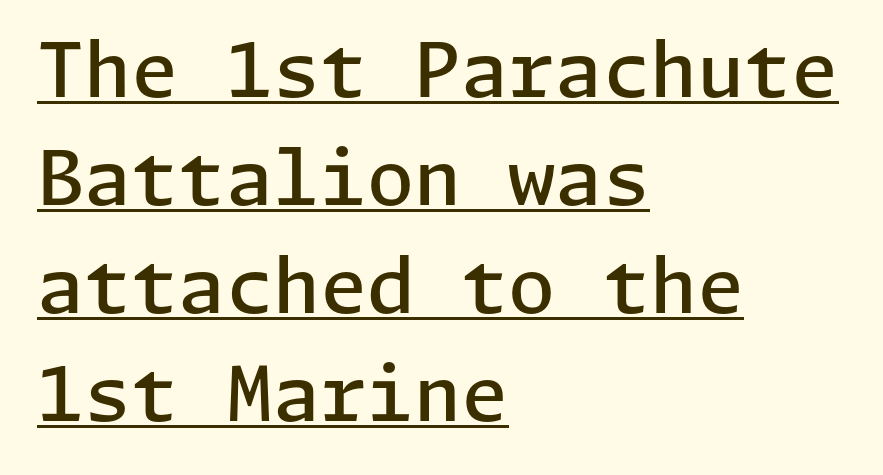
The image shows 76 px semibold sans-serif type, upright; set left-aligned, normal line spacing (1.42x), normal letter spacing, underlined; low stroke contrast and a medium x-height.
